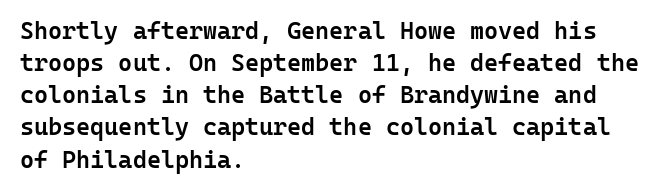
Q: Is the text bold? A: Semi-bold.
Q: Is the text italic (slanted)? A: No, it is upright.
Q: Is the text underlined? A: No.
Q: How is the paragraph aligned? A: Left-aligned.
Q: Is the spacing between letters normal or unusually wide? A: Normal.
Q: Is the spacing between lines tight, normal or loose? A: Normal.
